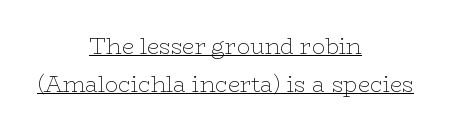
The image shows 22 px text type, upright; set centered, line spacing 1.71x, normal letter spacing, underlined.
